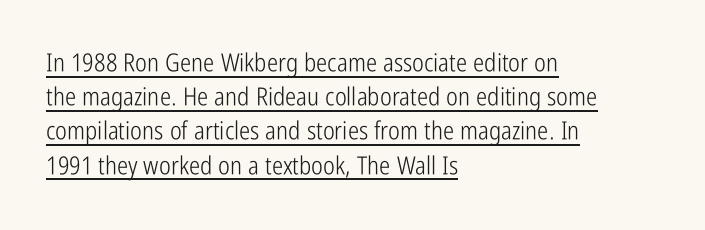
The image shows 25 px text type, upright; set left-aligned, normal line spacing (1.37x), normal letter spacing, underlined.
